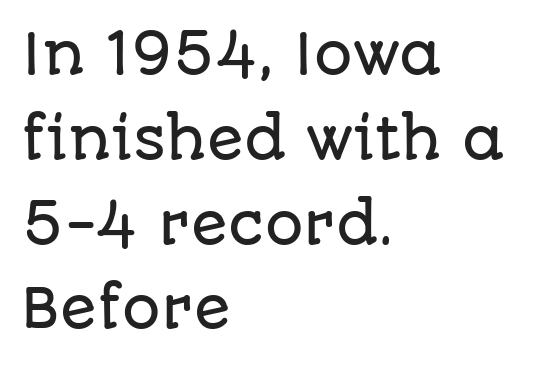
{"serif": "no", "italic": "no", "width": "normal", "stroke_contrast": "low", "x_height": "large", "monospaced": "no", "underline": "no", "align": "left", "line_spacing": "normal", "line_spacing_ratio": 1.57, "letter_spacing": "normal", "letter_spacing_em": 0.0, "glyph_px": 54}
